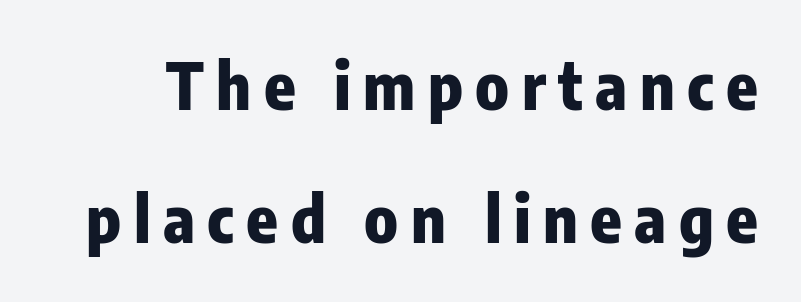
This sample uses an upright cut, with every glyph sitting square on the baseline. Each letter keeps its own natural width here, so spacing adapts to shape. Summary of weight: heavy, a full bold. Regarding serifs, this sample does without them. Check the space under the baseline: it is left empty. How would I describe the line gaps? Wide and relaxed.
